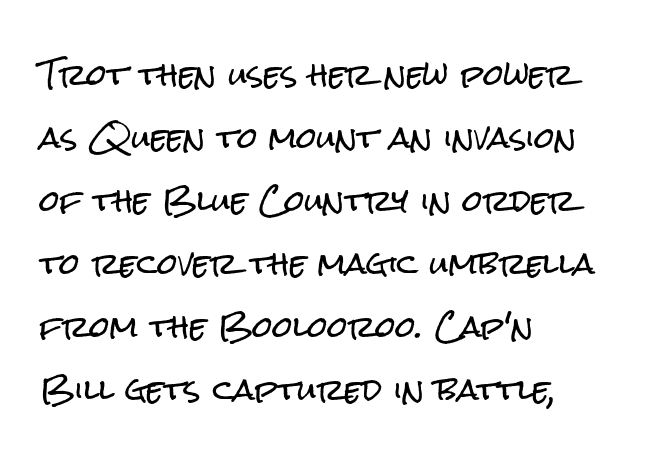
{"serif": "no", "italic": "no", "width": "condensed", "stroke_contrast": "low", "x_height": "medium", "monospaced": "no", "underline": "no", "align": "left", "line_spacing": "loose", "line_spacing_ratio": 2.17, "letter_spacing": "normal", "letter_spacing_em": 0.0, "glyph_px": 29}
